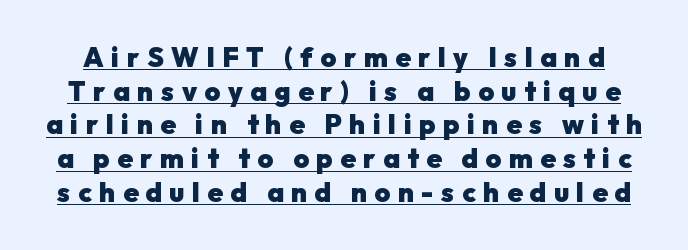
Heavy, bold letterforms. Rows of type keep a routine distance in the vertical direction. Observe the wide spacing: letters keep a clear distance from each other. These characters rest on top of a visible drawn line. No italicization has been applied; the sample stays upright.
